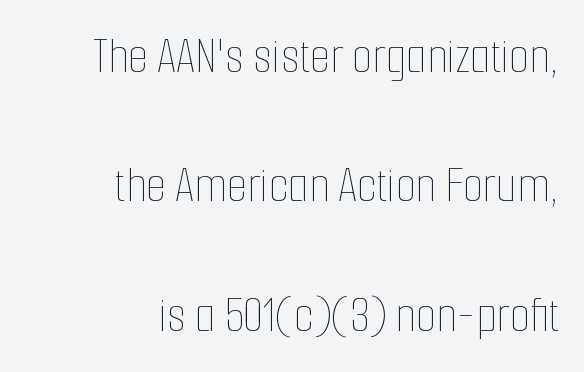
The image shows 52 px thin, condensed type, upright; set right-aligned, loose line spacing (2.49x), normal letter spacing, not underlined; low stroke contrast and a medium x-height.
